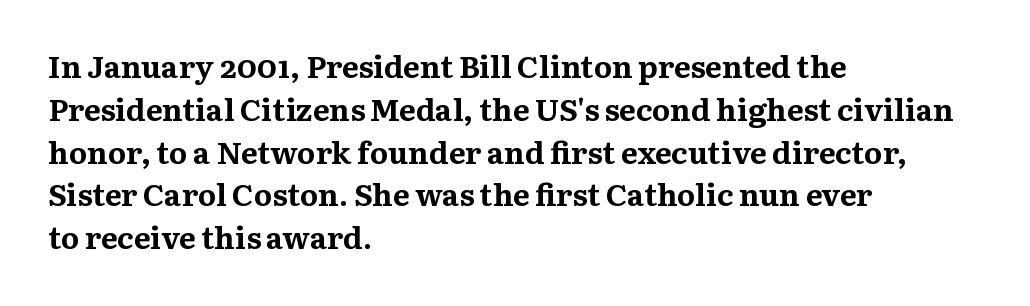
{"serif": "yes", "italic": "no", "bold": "yes", "weight": "bold", "width": "normal", "stroke_contrast": "medium", "x_height": "medium", "monospaced": "no", "underline": "no", "align": "left", "line_spacing": "normal", "line_spacing_ratio": 1.38, "letter_spacing": "normal", "letter_spacing_em": 0.0, "glyph_px": 31}
